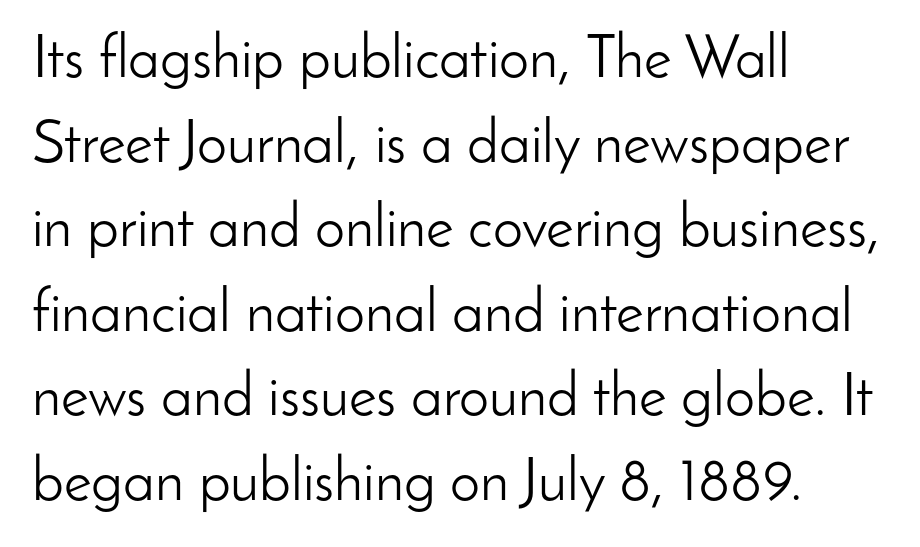
The image shows 60 px light sans-serif type, upright; set left-aligned, normal line spacing (1.41x), normal letter spacing, not underlined; low stroke contrast and a small x-height.
